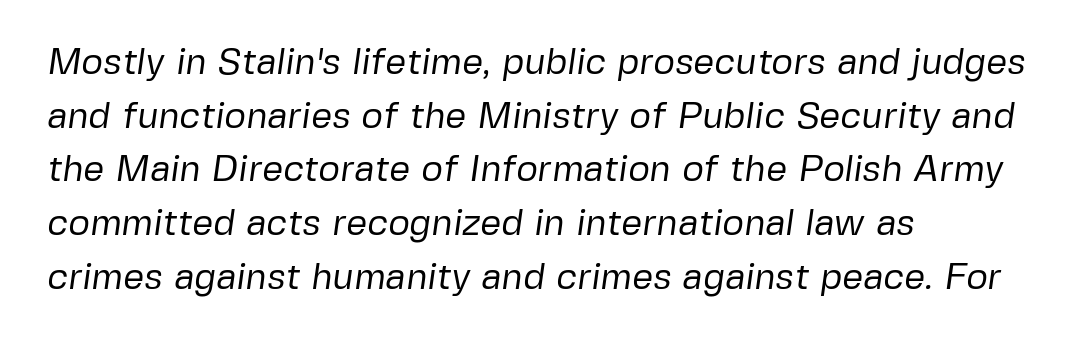
{"serif": "no", "bold": "no", "weight": "regular", "width": "normal", "stroke_contrast": "low", "x_height": "medium", "monospaced": "no", "underline": "no", "align": "left", "line_spacing": "normal", "line_spacing_ratio": 1.45, "letter_spacing": "normal", "letter_spacing_em": 0.0, "glyph_px": 37}
